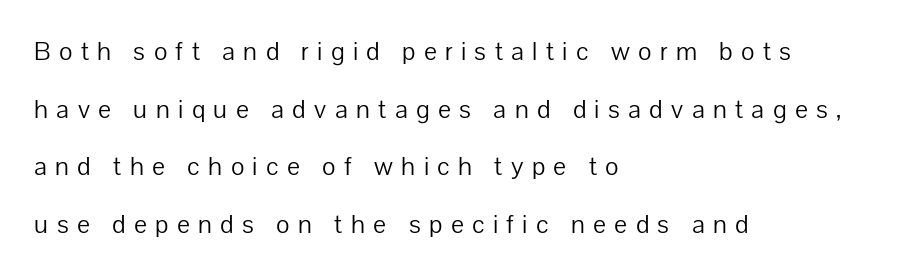
{"italic": "no", "bold": "no", "underline": "no", "align": "left", "line_spacing": "loose", "line_spacing_ratio": 2.22, "letter_spacing": "wide", "letter_spacing_em": 0.32, "glyph_px": 26}
